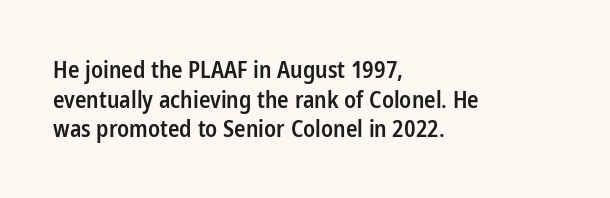
Stroke thickness is moderately raised; the sample reads as semibold. Vertical strokes here are truly vertical. The area under the type is left untouched. Summary of vertical rhythm: regular, with standard interline spacing.
